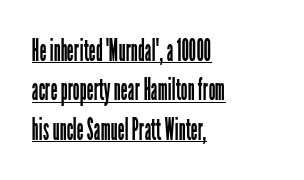
Nope, not italic — everything's standing straight. Layout note: lines flush left. Is there much room between lines? A standard amount, neither cramped nor airy. No feet cap the strokes, marking this as sans-serif type. Each letter keeps its own natural width here, so spacing adapts to shape. These glyphs show unthickened strokes, regular width or finer.
